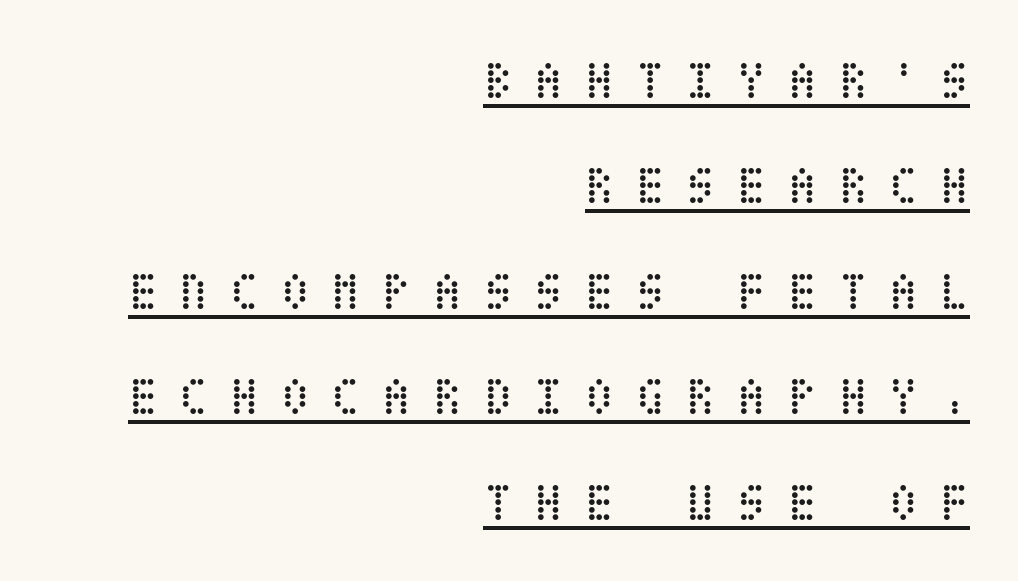
{"italic": "no", "bold": "no", "weight": "regular", "width": "condensed", "stroke_contrast": "low", "x_height": "large", "underline": "yes", "align": "right", "line_spacing": "loose", "line_spacing_ratio": 1.99, "letter_spacing": "wide", "letter_spacing_em": 0.41, "glyph_px": 53}
